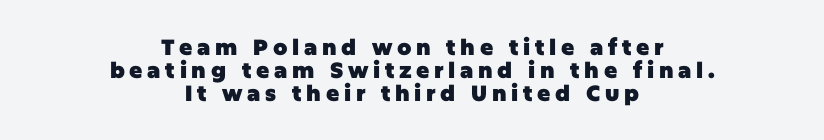
Q: Is the text bold? A: Yes.
Q: Is the text italic (slanted)? A: No, it is upright.
Q: Is the text underlined? A: No.
Q: How is the paragraph aligned? A: Centered.
Q: Is the spacing between letters normal or unusually wide? A: Unusually wide.
Q: Is the spacing between lines tight, normal or loose? A: Tight.
